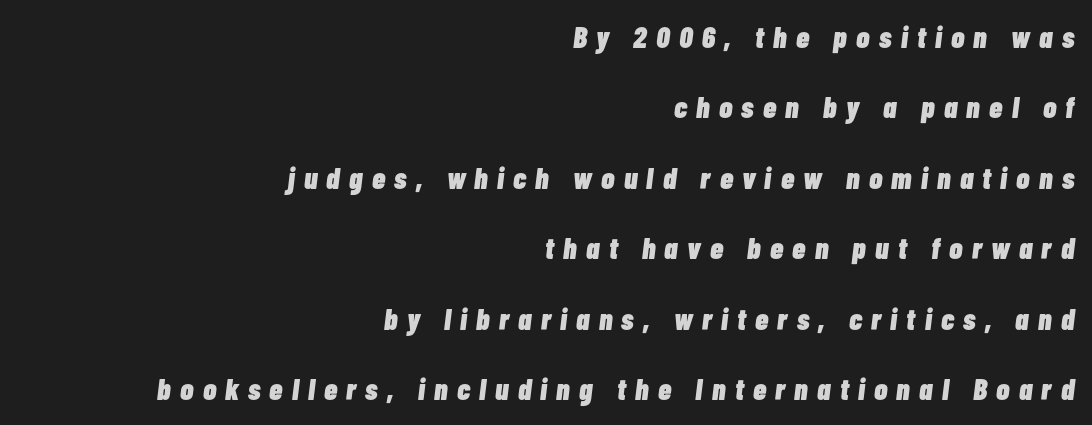
{"italic": "yes", "lean": "right", "slant_degrees": 7, "bold": "yes", "weight": "heavy", "width": "condensed", "stroke_contrast": "low", "x_height": "medium", "monospaced": "no", "underline": "no", "align": "right", "line_spacing": "loose", "line_spacing_ratio": 2.35, "letter_spacing": "wide", "letter_spacing_em": 0.31, "glyph_px": 30}
